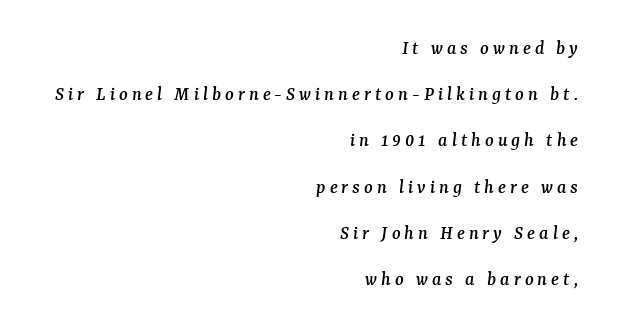
Looking at the ascenders, they clearly lean. The line texture is sparse and dotted thanks to wide tracking. Teacher's note: observe the even right margin — that is flush-right alignment. No word sits above an underline. Whoever set this chose breathing room over compactness in the vertical rhythm.
